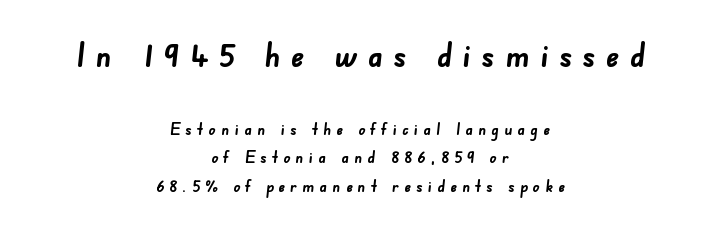
Q: Is the text bold? A: Yes.
Q: Is the typeface a serif or a sans-serif typeface? A: Sans-serif.
Q: Is the text underlined? A: No.
Q: How is the paragraph aligned? A: Centered.
Q: Is the spacing between letters normal or unusually wide? A: Unusually wide.
Q: Is the spacing between lines tight, normal or loose? A: Normal.
Q: Which block of text is set in a larger size, the first (top) or the second (bottom)? A: The first (top) one.
Q: Width (condensed, normal, or wide)? A: Normal.
Q: Stroke contrast? A: Low.
Q: x-height? A: Small.
Q: Monospaced? A: No.
